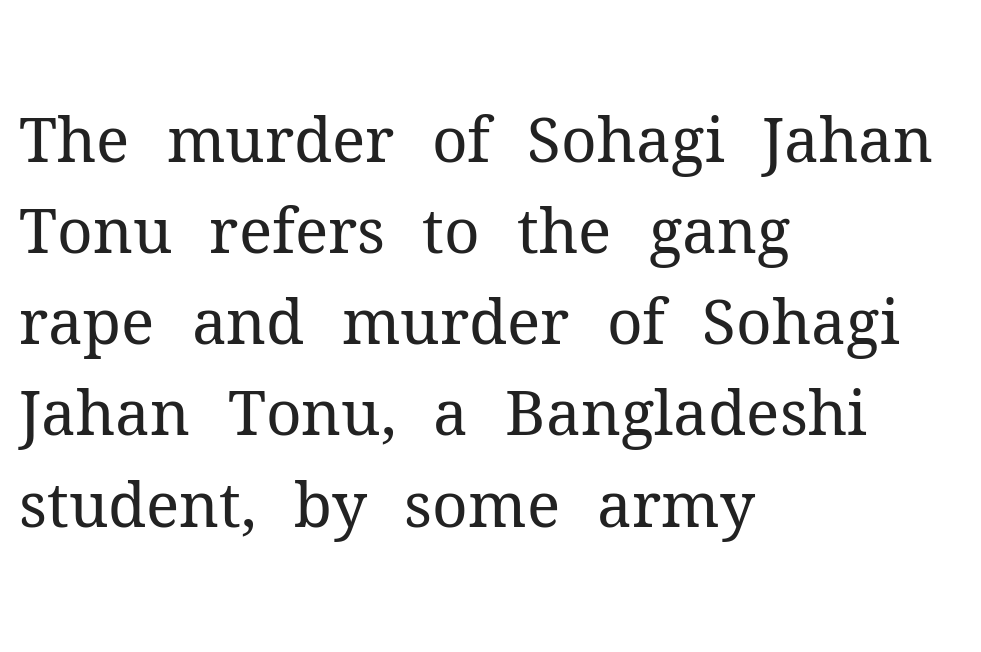
Q: Is the text bold? A: No.
Q: Is the text italic (slanted)? A: No, it is upright.
Q: Is the typeface a serif or a sans-serif typeface? A: Serif.
Q: Is the text underlined? A: No.
Q: How is the paragraph aligned? A: Left-aligned.
Q: Is the spacing between letters normal or unusually wide? A: Normal.
Q: Is the spacing between lines tight, normal or loose? A: Normal.
Q: Width (condensed, normal, or wide)? A: Normal.
Q: Stroke contrast? A: Medium.
Q: x-height? A: Medium.
Q: Monospaced? A: No.
